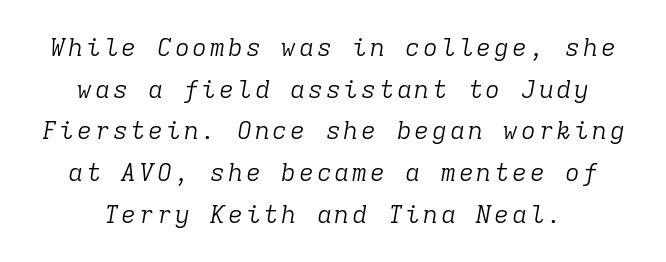
Q: Is the text bold? A: No.
Q: Is the text italic (slanted)? A: Yes, it leans right by about 9 degrees.
Q: Is the text underlined? A: No.
Q: How is the paragraph aligned? A: Centered.
Q: Is the spacing between lines tight, normal or loose? A: Normal.
